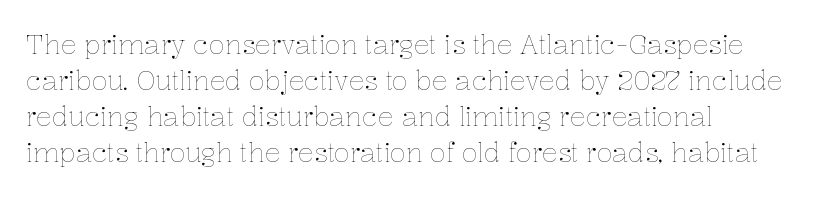
Teacher's note: observe the even left margin — that is flush-left alignment. Students, note that the glyphs here touch the page at normal intervals. Do the letters lean? They stand straight. Descenders hang freely into open space. Stem width sits at or under what a default text font uses.
